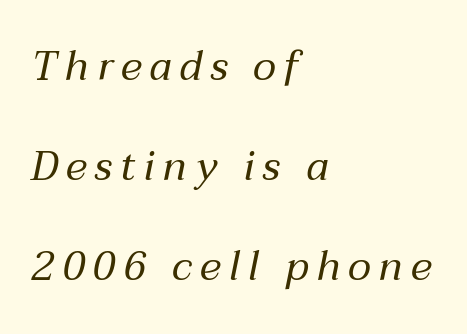
{"italic": "yes", "lean": "right", "slant_degrees": 12, "bold": "no", "weight": "regular", "width": "normal", "stroke_contrast": "medium", "x_height": "medium", "monospaced": "no", "underline": "no", "align": "left", "line_spacing": "loose", "line_spacing_ratio": 2.44, "glyph_px": 41}
